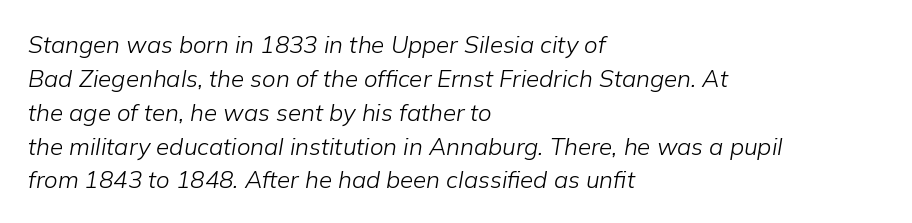
Descender tails drop into unmarked territory. Glyph-to-glyph distance matches everyday printed text. The leading is moderate, giving the passage an even texture. The ragged edge is on the right, which tells us the setting is flush left.
